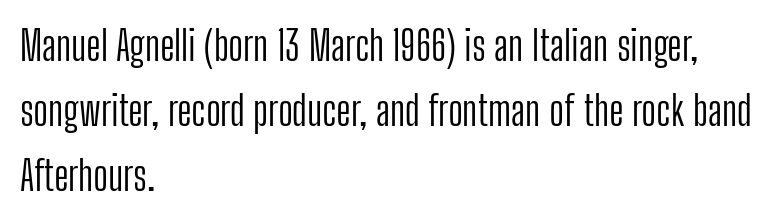
Here the designer chose a conventional face with non-uniform glyph widths. Is this a sans? Yes — the strokes have no serifs. In CSS terms this would be text-align: left. Students, observe: this is what conventionally led text looks like.
